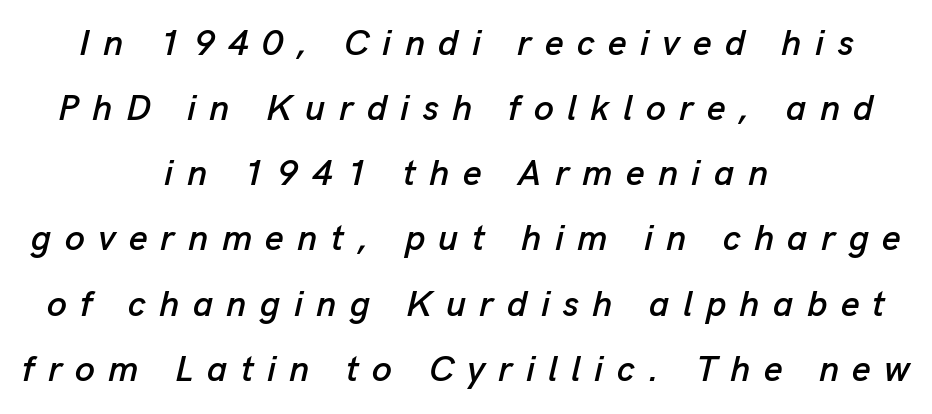
{"italic": "yes", "lean": "right", "slant_degrees": 13, "width": "normal", "stroke_contrast": "low", "x_height": "medium", "monospaced": "no", "underline": "no", "align": "center", "line_spacing_ratio": 1.81, "letter_spacing": "wide", "letter_spacing_em": 0.37, "glyph_px": 36}
